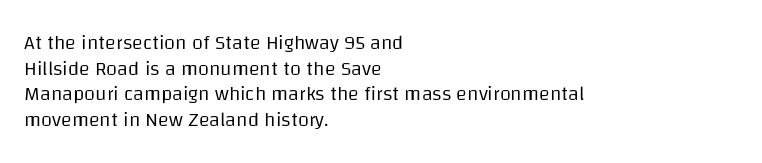
The image shows 20 px text type, upright; set left-aligned, normal line spacing (1.28x), normal letter spacing, not underlined.
